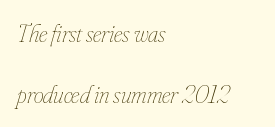
Q: Is the text bold? A: No.
Q: Is the text italic (slanted)? A: Yes, it leans right by about 16 degrees.
Q: Is the text underlined? A: No.
Q: How is the paragraph aligned? A: Left-aligned.
Q: Is the spacing between letters normal or unusually wide? A: Normal.
Q: Is the spacing between lines tight, normal or loose? A: Loose.
